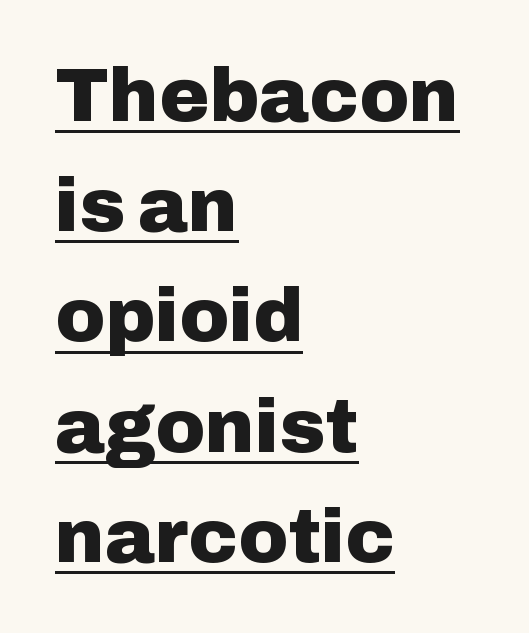
The image shows 75 px heavy sans-serif type, upright; set left-aligned, normal line spacing (1.47x), normal letter spacing, underlined; low stroke contrast and a medium x-height.
